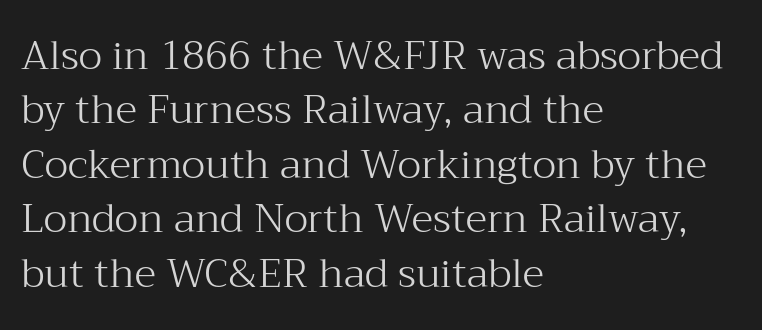
The letters sit at their default tracking, neither squeezed nor spread. This is the regular roman posture of the typeface. Little horizontal feet cap the strokes, marking this as serif type. The space between consecutive lines is moderate. Do the characters align in a grid? No, the font is proportional. Horizontally, the lines are justified to the leading edge only.
